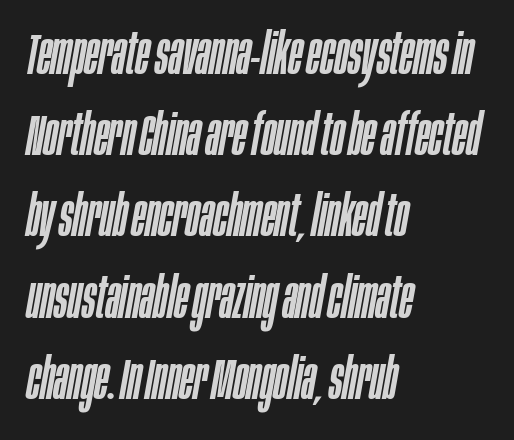
{"italic": "yes", "lean": "right", "slant_degrees": 10, "width": "condensed", "stroke_contrast": "low", "x_height": "large", "monospaced": "no", "underline": "no", "align": "left", "line_spacing": "normal", "line_spacing_ratio": 1.4, "letter_spacing": "normal", "letter_spacing_em": 0.0, "glyph_px": 58}
